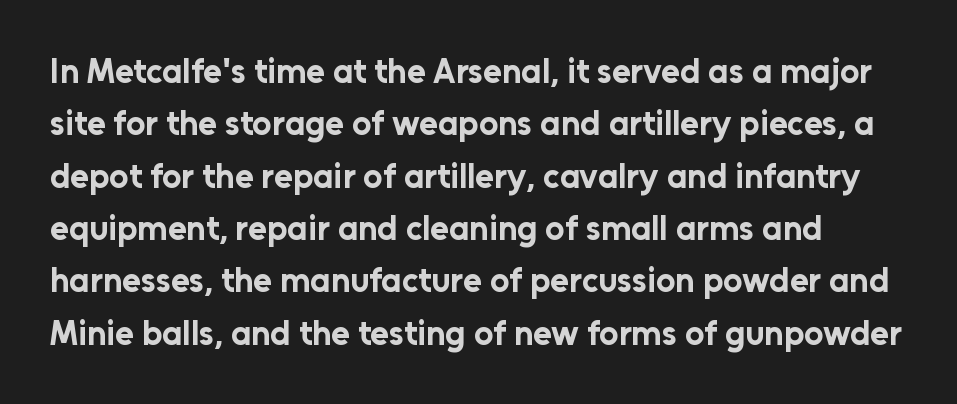
The image shows 34 px bold sans-serif type, upright; set normal line spacing (1.54x), normal letter spacing, not underlined; low stroke contrast and a medium x-height.
